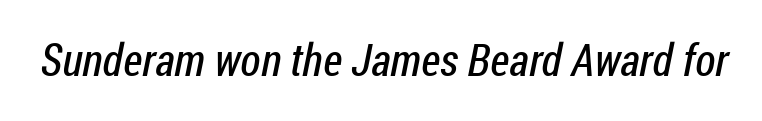
The image shows 45 px regular-weight, condensed sans-serif type; set normal letter spacing, not underlined; low stroke contrast and a medium x-height.
